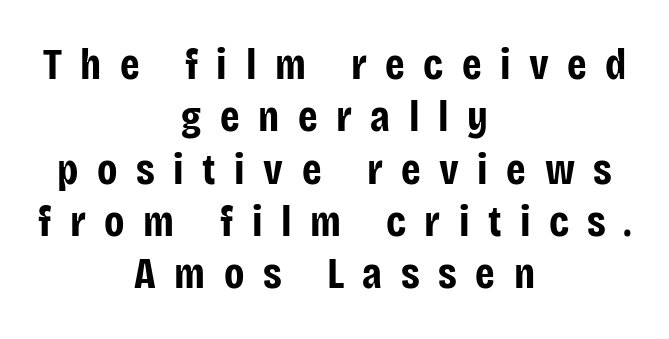
{"serif": "no", "italic": "no", "bold": "yes", "weight": "bold", "width": "condensed", "stroke_contrast": "low", "x_height": "large", "monospaced": "no", "underline": "no", "align": "center", "line_spacing_ratio": 1.19, "letter_spacing": "wide", "letter_spacing_em": 0.42, "glyph_px": 44}
